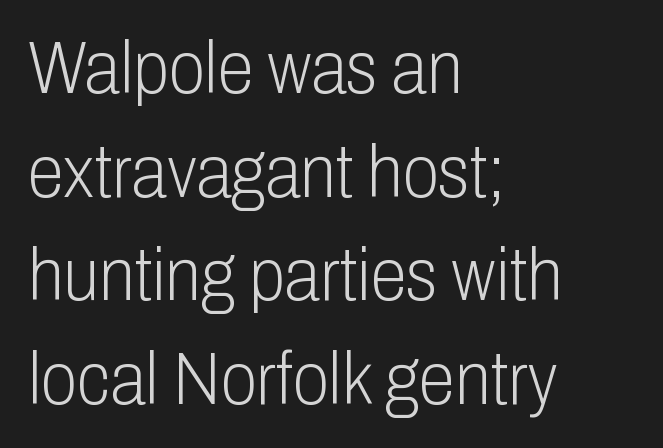
The image shows 74 px light, condensed sans-serif type, upright; set left-aligned, normal line spacing (1.4x), normal letter spacing, not underlined; low stroke contrast and a medium x-height.
